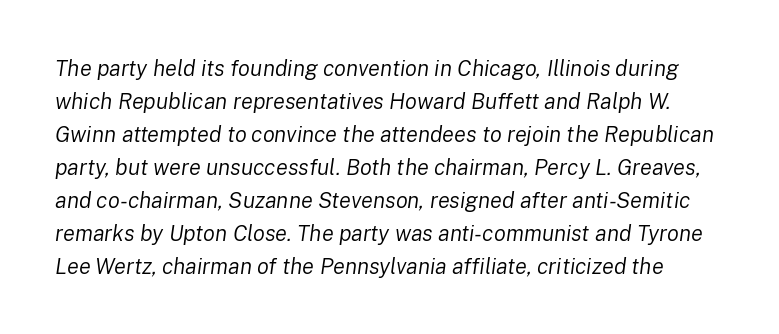
{"italic": "yes", "lean": "right", "slant_degrees": 8, "bold": "no", "underline": "no", "line_spacing": "normal", "line_spacing_ratio": 1.5, "letter_spacing": "normal", "letter_spacing_em": 0.0, "glyph_px": 22}
